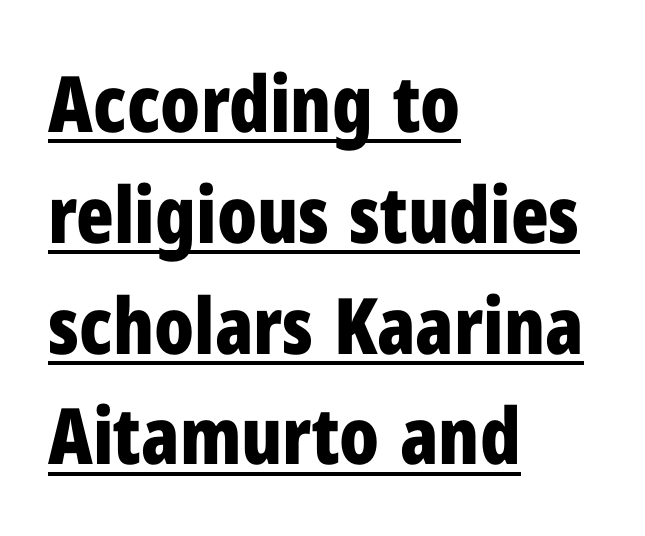
Honestly, the row spacing looks completely unremarkable. The compositor pushed each line to the left boundary. Spacing between characters is what you'd get straight out of the box. Serifs: no, the terminals of the letterforms are clean. Do the characters align in a grid? No, the font is proportional.
